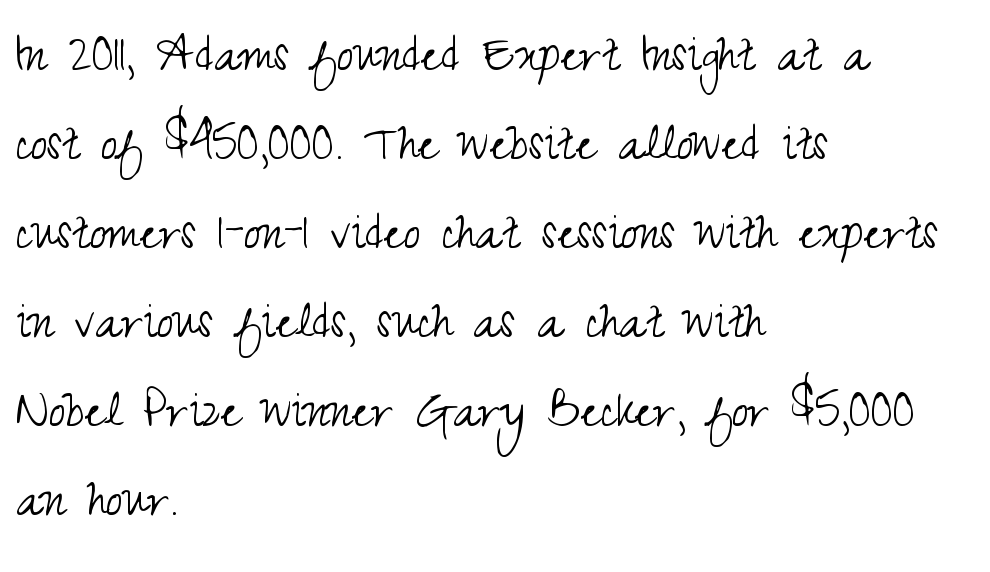
Students, observe: this is what conventionally led text looks like. Character widths vary here, with narrow letters taking less room than wide ones. These lines were composed using upright roman letters. Has an underline been added? It has not. The weight would be labelled regular, book, light, or lighter still. Horizontal alignment here is leftward, the default for most running prose.
